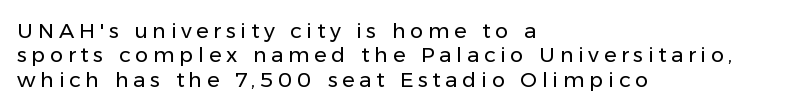
Weight: not bold — regular or lighter. Nobody drew a line under any word here. The letters stand straight up with perfectly vertical stems. The tracking reads as deliberately expanded to a designer's eye.
